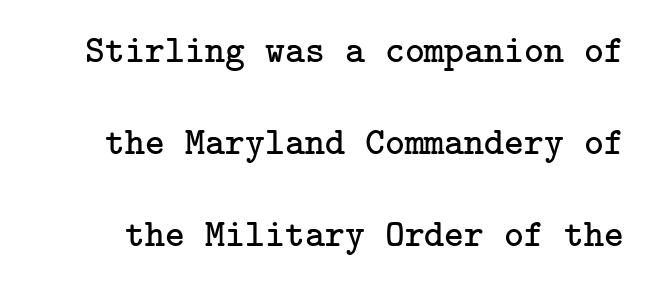
This is not heavy type; no bold has been used. Do the letters lean? They stand straight. These lines are composed in type with serifs. What's the leading like? Stretched, with rows far apart. Characters follow at the spacing the type designer built in. Honestly, there is no underline to notice here at all.
